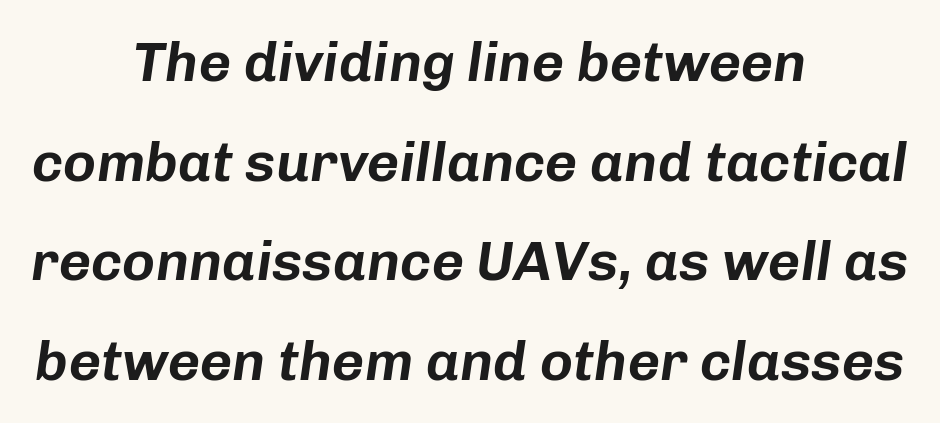
{"italic": "yes", "lean": "right", "slant_degrees": 8, "width": "normal", "stroke_contrast": "low", "x_height": "medium", "monospaced": "no", "underline": "no", "align": "center", "line_spacing_ratio": 1.78, "letter_spacing": "normal", "letter_spacing_em": 0.0, "glyph_px": 56}
